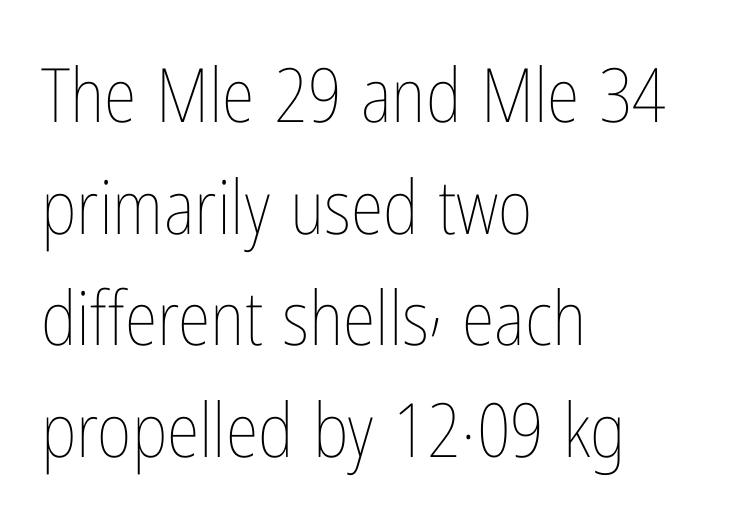
{"italic": "no", "bold": "no", "weight": "thin", "width": "condensed", "stroke_contrast": "low", "x_height": "medium", "monospaced": "no", "underline": "no", "align": "left", "line_spacing": "normal", "line_spacing_ratio": 1.49, "letter_spacing": "normal", "letter_spacing_em": 0.0, "glyph_px": 75}
